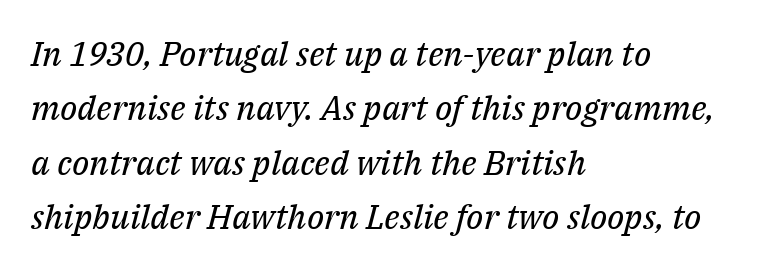
Q: Is the text bold? A: No.
Q: Is the text italic (slanted)? A: Yes, it leans right by about 14 degrees.
Q: Is the typeface a serif or a sans-serif typeface? A: Serif.
Q: Is the text underlined? A: No.
Q: How is the paragraph aligned? A: Left-aligned.
Q: Is the spacing between letters normal or unusually wide? A: Normal.
Q: Is the spacing between lines tight, normal or loose? A: Normal.
Q: Width (condensed, normal, or wide)? A: Normal.
Q: Stroke contrast? A: Medium.
Q: x-height? A: Medium.
Q: Monospaced? A: No.
